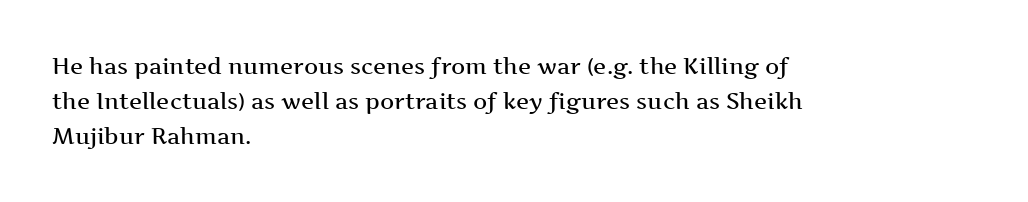
The image shows 22 px text type, upright; set left-aligned, normal line spacing (1.59x), normal letter spacing, not underlined.
